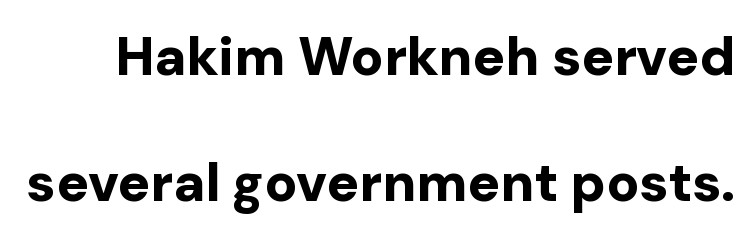
Q: Is the text bold? A: Yes.
Q: Is the text italic (slanted)? A: No, it is upright.
Q: Is the typeface a serif or a sans-serif typeface? A: Sans-serif.
Q: Is the text underlined? A: No.
Q: Is the spacing between letters normal or unusually wide? A: Normal.
Q: Is the spacing between lines tight, normal or loose? A: Loose.
Q: Width (condensed, normal, or wide)? A: Normal.
Q: Stroke contrast? A: Low.
Q: x-height? A: Medium.
Q: Monospaced? A: No.
